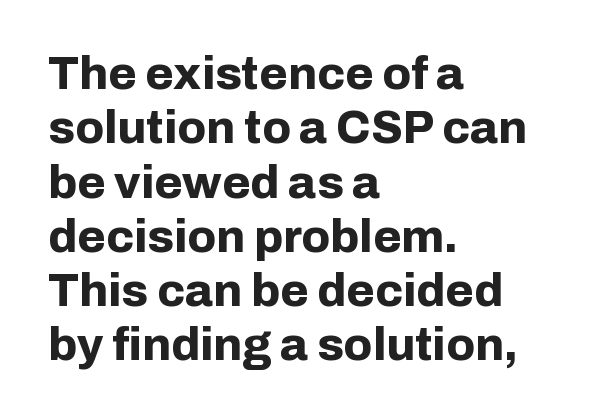
{"serif": "no", "italic": "no", "bold": "yes", "weight": "bold", "width": "normal", "stroke_contrast": "low", "x_height": "medium", "monospaced": "no", "underline": "no", "align": "left", "line_spacing_ratio": 1.18, "letter_spacing": "normal", "letter_spacing_em": 0.0, "glyph_px": 46}
